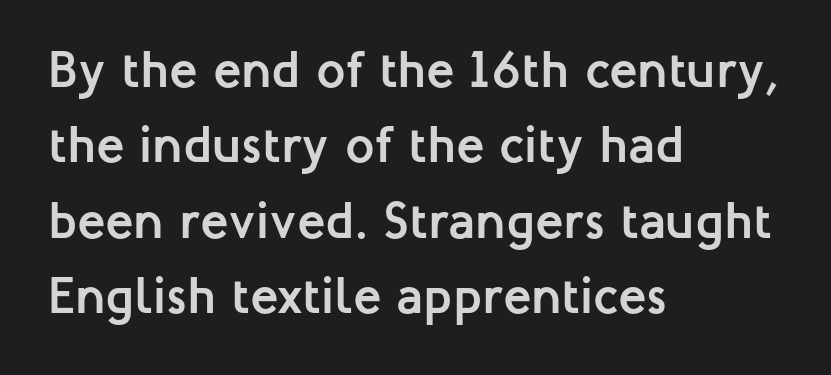
The image shows 52 px semibold sans-serif type, upright; set left-aligned, normal line spacing (1.45x), normal letter spacing, not underlined; low stroke contrast and a medium x-height.
